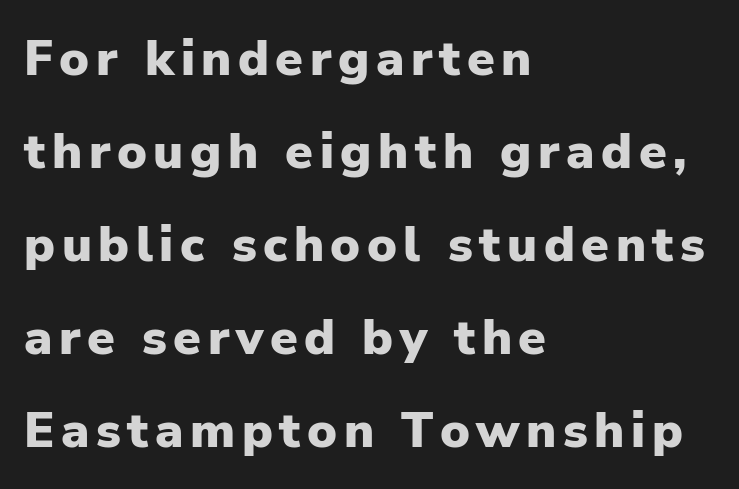
Q: Is the text bold? A: Yes.
Q: Is the text italic (slanted)? A: No, it is upright.
Q: Is the typeface a serif or a sans-serif typeface? A: Sans-serif.
Q: Is the text underlined? A: No.
Q: How is the paragraph aligned? A: Left-aligned.
Q: Width (condensed, normal, or wide)? A: Normal.
Q: Stroke contrast? A: Low.
Q: x-height? A: Medium.
Q: Monospaced? A: No.
